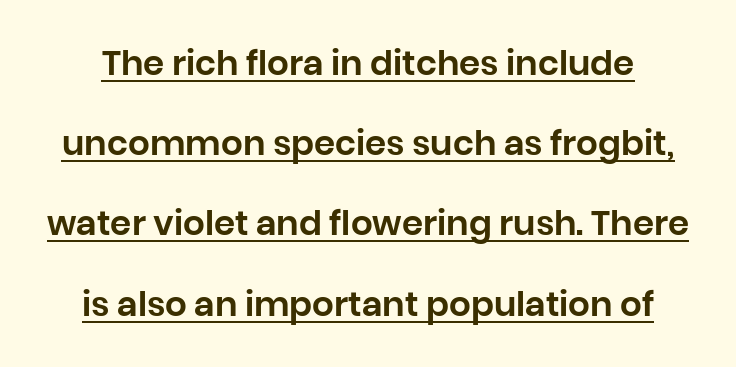
{"serif": "no", "italic": "no", "width": "normal", "stroke_contrast": "low", "x_height": "large", "monospaced": "no", "underline": "yes", "line_spacing": "loose", "line_spacing_ratio": 2.36, "letter_spacing": "normal", "letter_spacing_em": 0.0, "glyph_px": 34}
